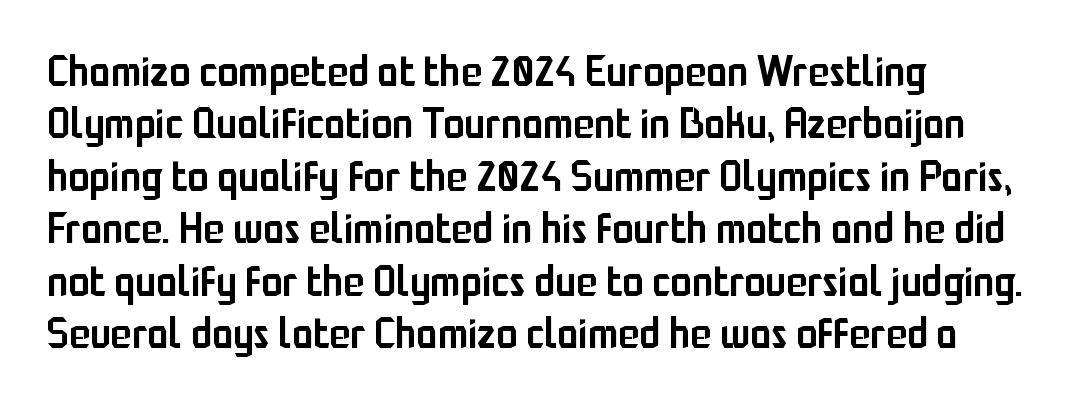
The image shows 43 px semibold, condensed sans-serif type, upright; set left-aligned, line spacing 1.22x, normal letter spacing, not underlined; low stroke contrast and a medium x-height.
